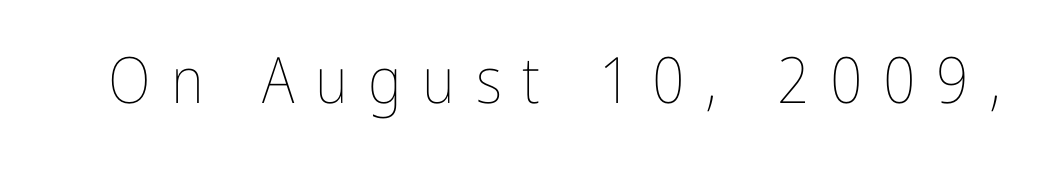
The image shows 64 px thin, condensed type, upright; set unusually wide letter spacing (+0.32 em), not underlined; low stroke contrast and a medium x-height.
